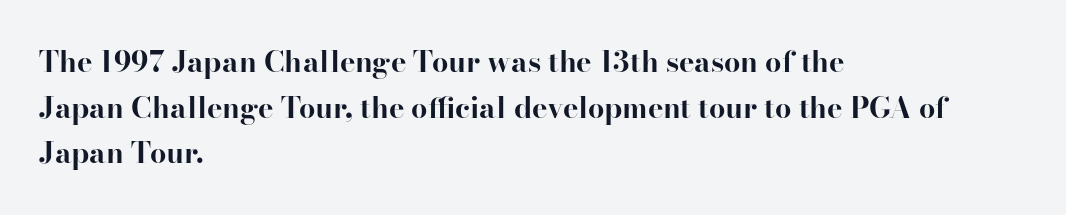
The image shows 29 px bold serif type, upright; set left-aligned, normal line spacing (1.57x), normal letter spacing, not underlined; high stroke contrast and a small x-height.
